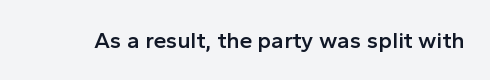
Q: Is the text bold? A: Semi-bold.
Q: Is the text italic (slanted)? A: No, it is upright.
Q: Is the text underlined? A: No.
Q: Is the spacing between letters normal or unusually wide? A: Normal.
